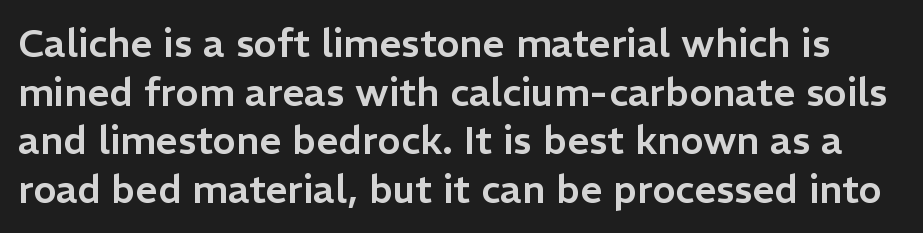
The image shows 39 px sans-serif type, upright; set normal line spacing (1.25x), normal letter spacing, not underlined; low stroke contrast and a medium x-height.
